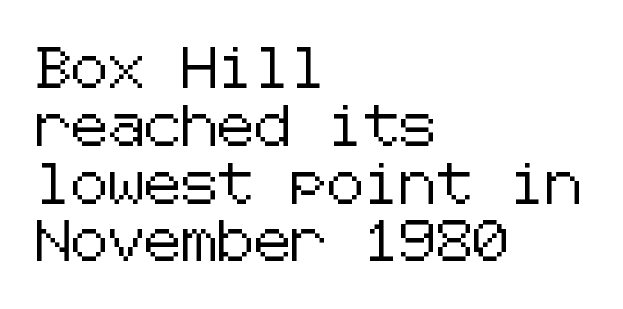
Q: Is the text italic (slanted)? A: No, it is upright.
Q: Is the typeface a serif or a sans-serif typeface? A: Sans-serif.
Q: Is the text underlined? A: No.
Q: How is the paragraph aligned? A: Left-aligned.
Q: Is the spacing between letters normal or unusually wide? A: Normal.
Q: Is the spacing between lines tight, normal or loose? A: Normal.
Q: Width (condensed, normal, or wide)? A: Normal.
Q: Stroke contrast? A: Low.
Q: x-height? A: Medium.
